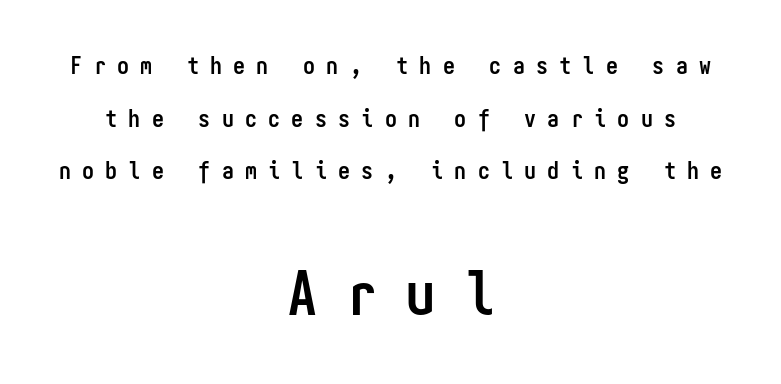
Q: Is the text bold? A: Yes.
Q: Is the text italic (slanted)? A: No, it is upright.
Q: Is the typeface a serif or a sans-serif typeface? A: Sans-serif.
Q: Is the text underlined? A: No.
Q: How is the paragraph aligned? A: Centered.
Q: Is the spacing between letters normal or unusually wide? A: Unusually wide.
Q: Is the spacing between lines tight, normal or loose? A: Loose.
Q: Which block of text is set in a larger size, the first (top) or the second (bottom)? A: The second (bottom) one.
Q: Width (condensed, normal, or wide)? A: Condensed.
Q: Stroke contrast? A: Low.
Q: x-height? A: Medium.
Q: Monospaced? A: Yes.
